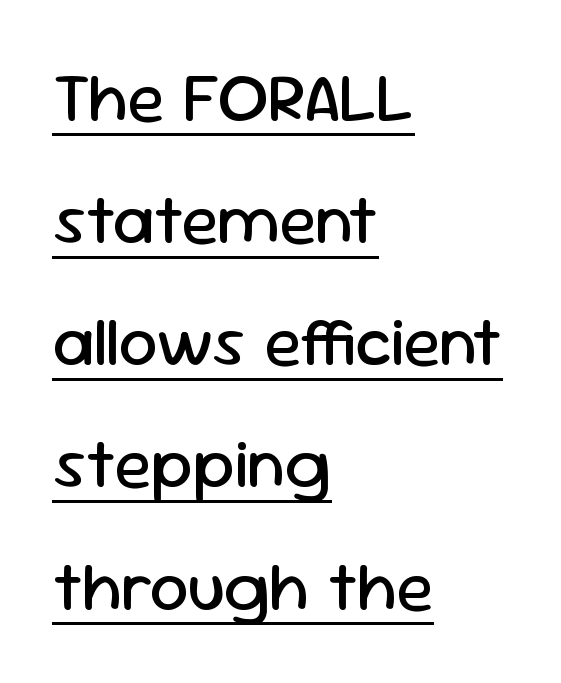
{"serif": "no", "italic": "no", "bold": "no", "weight": "regular", "width": "normal", "stroke_contrast": "low", "x_height": "medium", "monospaced": "no", "underline": "yes", "align": "left", "line_spacing_ratio": 1.77, "letter_spacing": "normal", "letter_spacing_em": 0.0, "glyph_px": 69}
